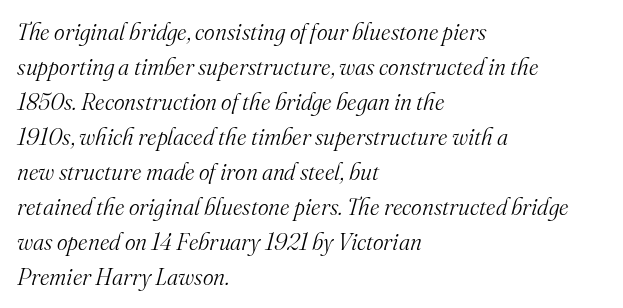
The image shows 23 px text type, italic (leaning right); set left-aligned, normal line spacing (1.52x), normal letter spacing, not underlined.
